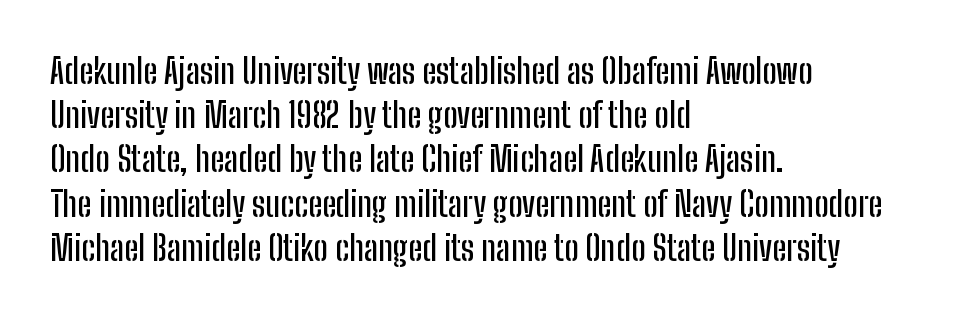
{"serif": "no", "italic": "no", "width": "condensed", "stroke_contrast": "low", "x_height": "medium", "monospaced": "no", "underline": "no", "align": "left", "line_spacing": "normal", "line_spacing_ratio": 1.3, "letter_spacing": "normal", "letter_spacing_em": 0.0, "glyph_px": 34}
